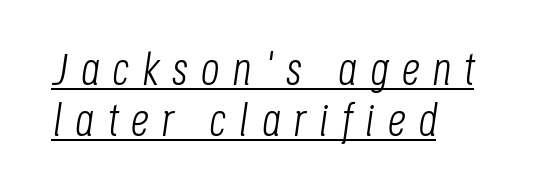
Q: Is the text bold? A: No.
Q: Is the text italic (slanted)? A: Yes, it leans right by about 8 degrees.
Q: Is the text underlined? A: Yes.
Q: How is the paragraph aligned? A: Left-aligned.
Q: Is the spacing between letters normal or unusually wide? A: Unusually wide.
Q: Is the spacing between lines tight, normal or loose? A: Tight.
Q: Width (condensed, normal, or wide)? A: Condensed.
Q: Stroke contrast? A: Low.
Q: x-height? A: Large.
Q: Monospaced? A: No.
